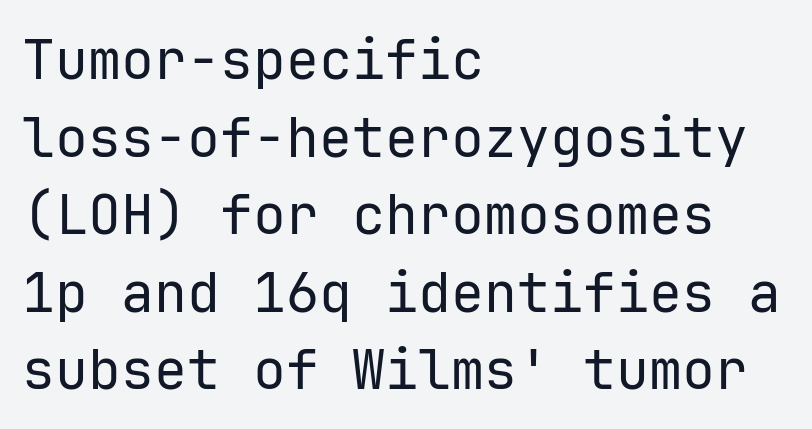
Unmarked baselines from the first word to the last. Caption: face not bold, strokes unweighted. This block has exactly the height ordinary leading produces. What stands out about the letter spacing? Nothing — it is the standard amount. Posture: upright roman.
